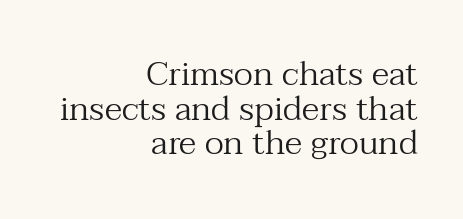
Q: Is the text bold? A: No.
Q: Is the text italic (slanted)? A: No, it is upright.
Q: Is the typeface a serif or a sans-serif typeface? A: Serif.
Q: Is the text underlined? A: No.
Q: How is the paragraph aligned? A: Right-aligned.
Q: Is the spacing between letters normal or unusually wide? A: Normal.
Q: Is the spacing between lines tight, normal or loose? A: Tight.
Q: Width (condensed, normal, or wide)? A: Normal.
Q: Stroke contrast? A: Medium.
Q: x-height? A: Medium.
Q: Monospaced? A: No.
